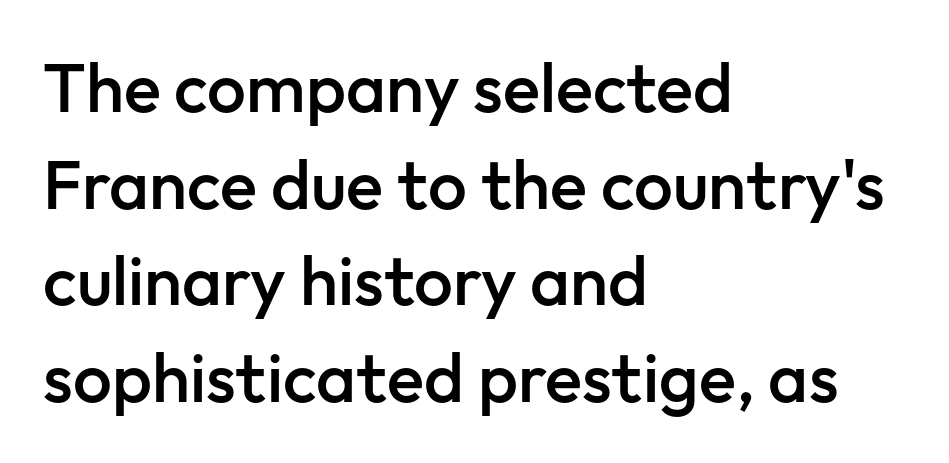
All the whitespace from short lines collects on the right. The letters advance in unequal steps, a hallmark of proportional type. Descender tails drop into unmarked territory. Font category for this specimen: sans-serif.
